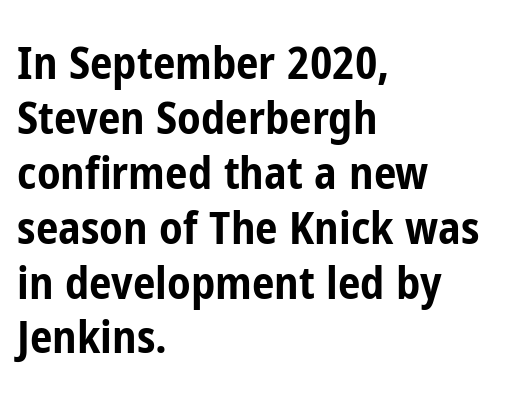
{"serif": "no", "italic": "no", "bold": "yes", "weight": "bold", "width": "condensed", "stroke_contrast": "low", "x_height": "medium", "monospaced": "no", "underline": "no", "align": "left", "line_spacing_ratio": 1.22, "letter_spacing": "normal", "letter_spacing_em": 0.0, "glyph_px": 45}
